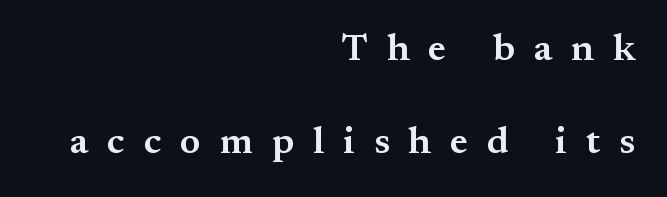
{"serif": "yes", "italic": "no", "bold": "semi", "weight": "semibold", "width": "normal", "stroke_contrast": "medium", "x_height": "small", "monospaced": "no", "underline": "no", "align": "right", "line_spacing": "loose", "line_spacing_ratio": 2.45, "letter_spacing": "wide", "letter_spacing_em": 0.5, "glyph_px": 38}
